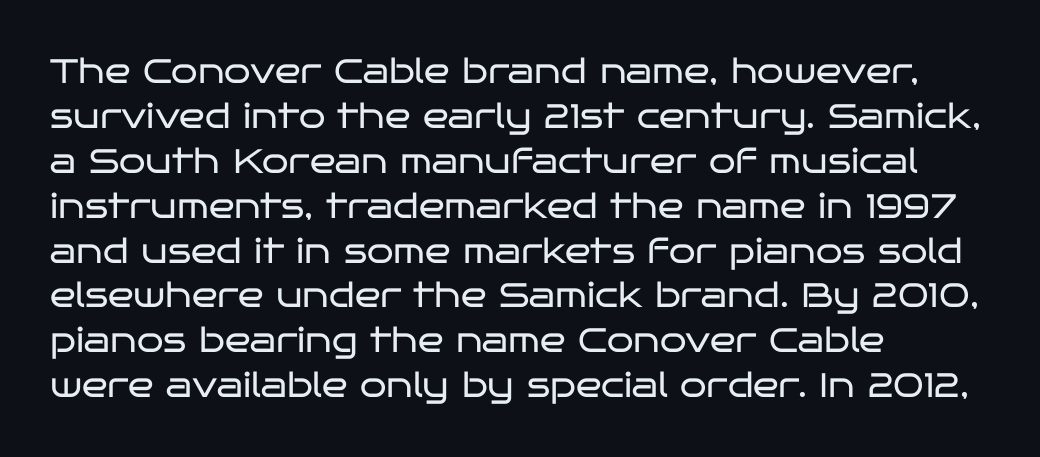
The image shows 34 px regular-weight, wide sans-serif type, upright; set left-aligned, normal line spacing (1.32x), normal letter spacing, not underlined; low stroke contrast and a large x-height.
